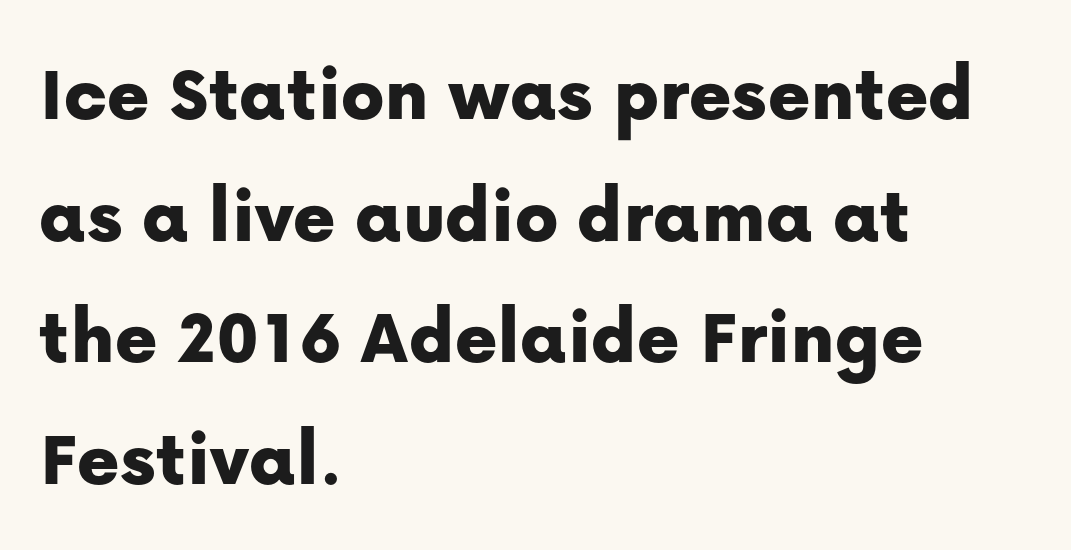
{"serif": "no", "italic": "no", "width": "normal", "stroke_contrast": "low", "x_height": "medium", "monospaced": "no", "underline": "no", "align": "left", "line_spacing": "normal", "line_spacing_ratio": 1.52, "letter_spacing": "normal", "letter_spacing_em": 0.0, "glyph_px": 80}
